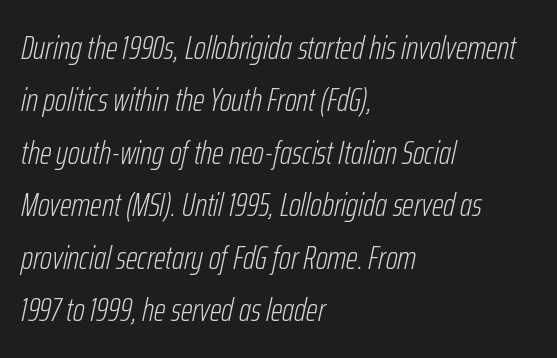
The image shows 33 px light, condensed type, italic (leaning right); set left-aligned, normal line spacing (1.59x), normal letter spacing, not underlined; low stroke contrast and a medium x-height.
